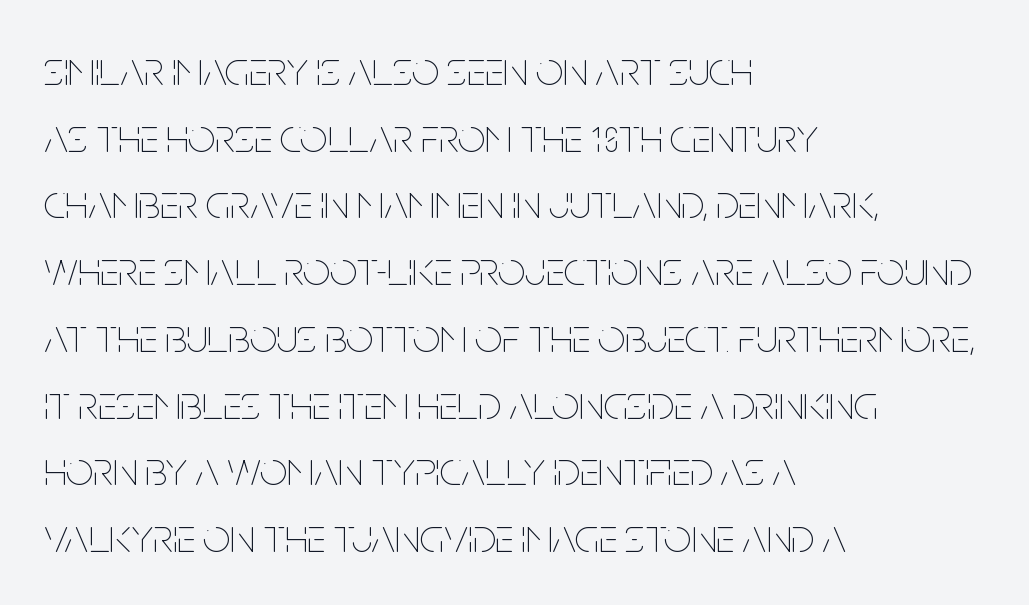
Q: Is the text bold? A: No.
Q: Is the text italic (slanted)? A: No, it is upright.
Q: Is the text underlined? A: No.
Q: How is the paragraph aligned? A: Left-aligned.
Q: Is the spacing between letters normal or unusually wide? A: Normal.
Q: Is the spacing between lines tight, normal or loose? A: Normal.
Q: Width (condensed, normal, or wide)? A: Condensed.
Q: Stroke contrast? A: Low.
Q: x-height? A: Large.
Q: Monospaced? A: No.
